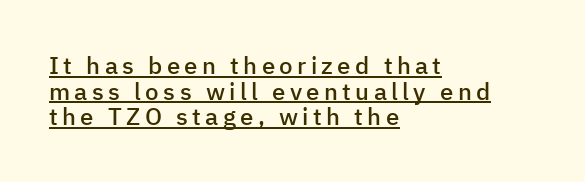
{"italic": "no", "bold": "semi", "underline": "yes", "align": "left", "line_spacing": "tight", "line_spacing_ratio": 1.07, "glyph_px": 24}
